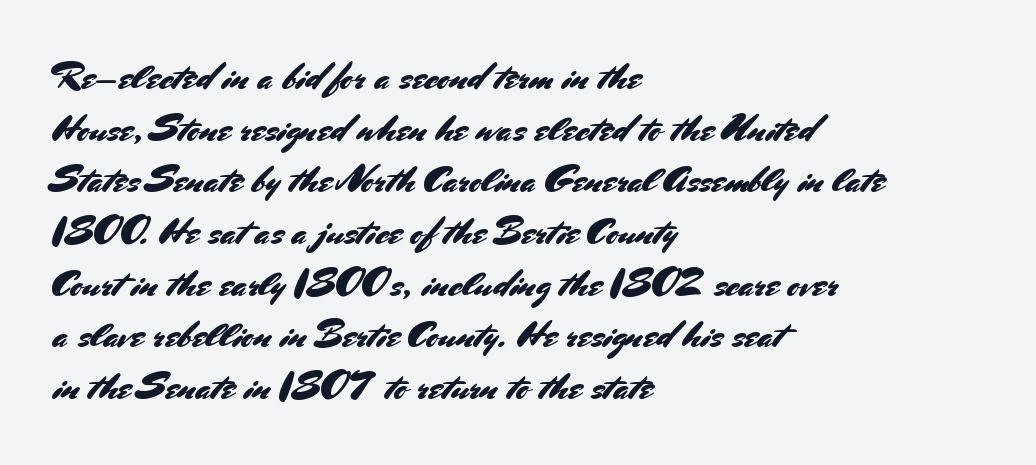
The image shows 38 px sans-serif type; set left-aligned, normal line spacing (1.36x), normal letter spacing, not underlined; medium stroke contrast and a small x-height.
